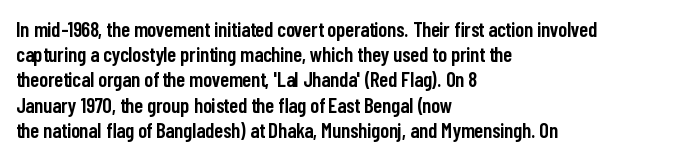
{"italic": "no", "bold": "semi", "underline": "no", "align": "left", "line_spacing_ratio": 1.2, "letter_spacing": "normal", "letter_spacing_em": 0.0, "glyph_px": 21}
